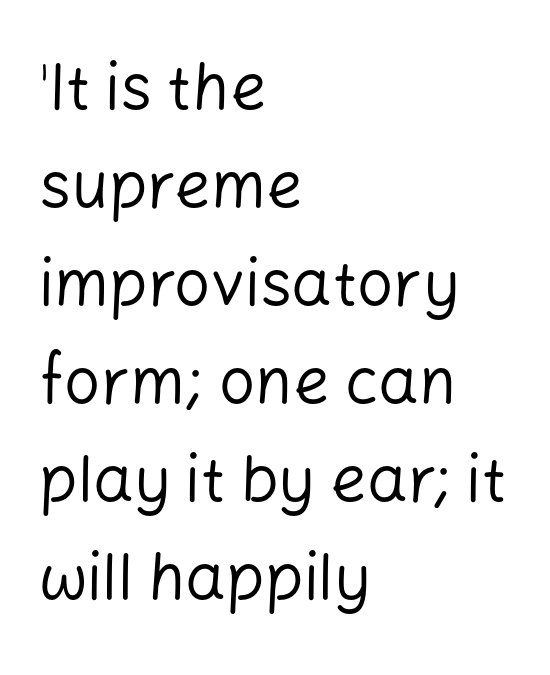
Spacing between characters is what you'd get straight out of the box. The leading is moderate, giving the passage an even texture. Just letters on the line, the space beneath them empty. The typesetting does not lean heavy: it is not bold. Horizontal alignment here is leftward, the default for most running prose. The face used here is proportionally spaced, like ordinary book or web type.
